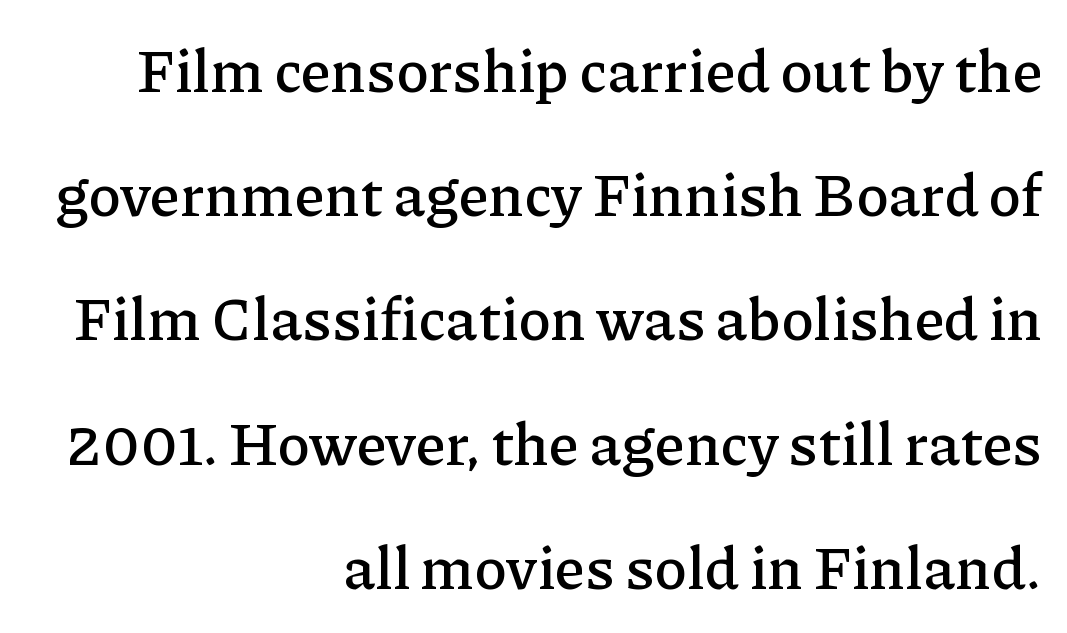
Q: Is the text italic (slanted)? A: No, it is upright.
Q: Is the typeface a serif or a sans-serif typeface? A: Serif.
Q: Is the text underlined? A: No.
Q: How is the paragraph aligned? A: Right-aligned.
Q: Is the spacing between letters normal or unusually wide? A: Normal.
Q: Is the spacing between lines tight, normal or loose? A: Loose.
Q: Width (condensed, normal, or wide)? A: Normal.
Q: Stroke contrast? A: Low.
Q: x-height? A: Medium.
Q: Monospaced? A: No.
